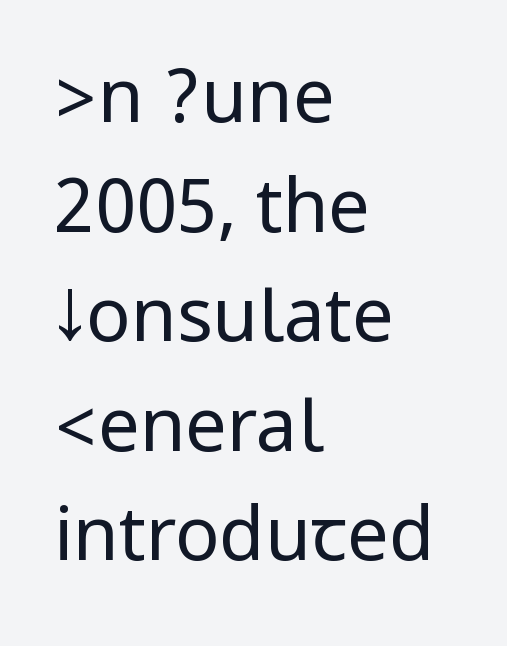
{"serif": "no", "italic": "no", "bold": "no", "weight": "regular", "width": "condensed", "stroke_contrast": "low", "underline": "no", "align": "left", "line_spacing": "normal", "line_spacing_ratio": 1.48, "letter_spacing": "normal", "letter_spacing_em": 0.0, "glyph_px": 74}
